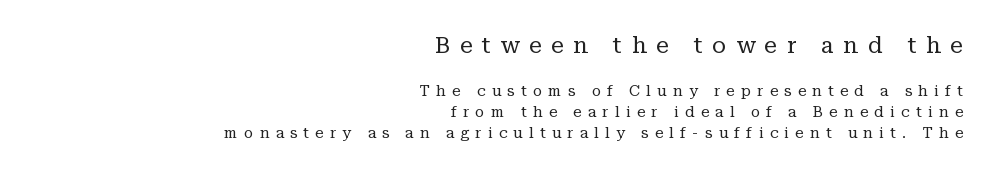
Q: Is the text bold? A: No.
Q: Is the text italic (slanted)? A: No, it is upright.
Q: Is the text underlined? A: No.
Q: How is the paragraph aligned? A: Right-aligned.
Q: Is the spacing between letters normal or unusually wide? A: Unusually wide.
Q: Is the spacing between lines tight, normal or loose? A: Normal.
Q: Which block of text is set in a larger size, the first (top) or the second (bottom)? A: The first (top) one.
